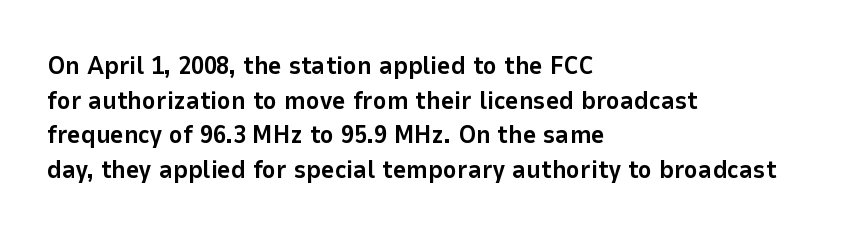
{"italic": "no", "bold": "yes", "underline": "no", "align": "left", "line_spacing": "normal", "line_spacing_ratio": 1.33, "letter_spacing": "normal", "letter_spacing_em": 0.0, "glyph_px": 26}
